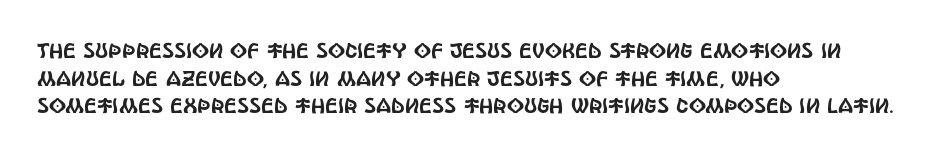
{"italic": "no", "underline": "no", "align": "left", "line_spacing": "normal", "line_spacing_ratio": 1.32, "letter_spacing": "normal", "letter_spacing_em": 0.0, "glyph_px": 21}
